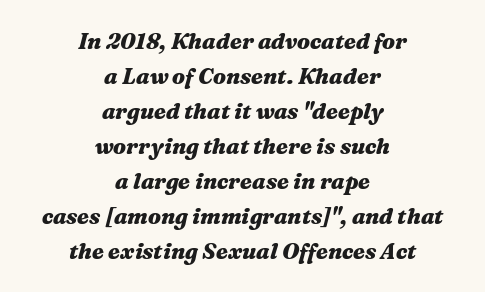
Emphasis-style slanted type is in use. The designer left line spacing at the default. The passage shown is not underscored anywhere. A full-strength bold gives these letters their thick strokes. One-word summary of the alignment: center.
